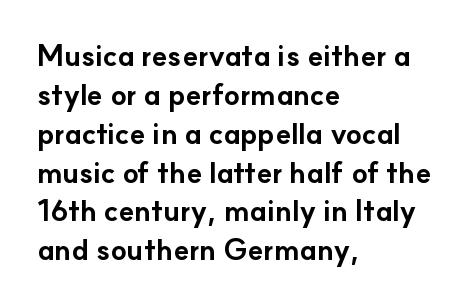
Q: Is the text bold? A: Yes.
Q: Is the text italic (slanted)? A: No, it is upright.
Q: Is the typeface a serif or a sans-serif typeface? A: Sans-serif.
Q: Is the text underlined? A: No.
Q: How is the paragraph aligned? A: Left-aligned.
Q: Is the spacing between letters normal or unusually wide? A: Normal.
Q: Is the spacing between lines tight, normal or loose? A: Normal.
Q: Width (condensed, normal, or wide)? A: Normal.
Q: Stroke contrast? A: Low.
Q: x-height? A: Small.
Q: Monospaced? A: No.
